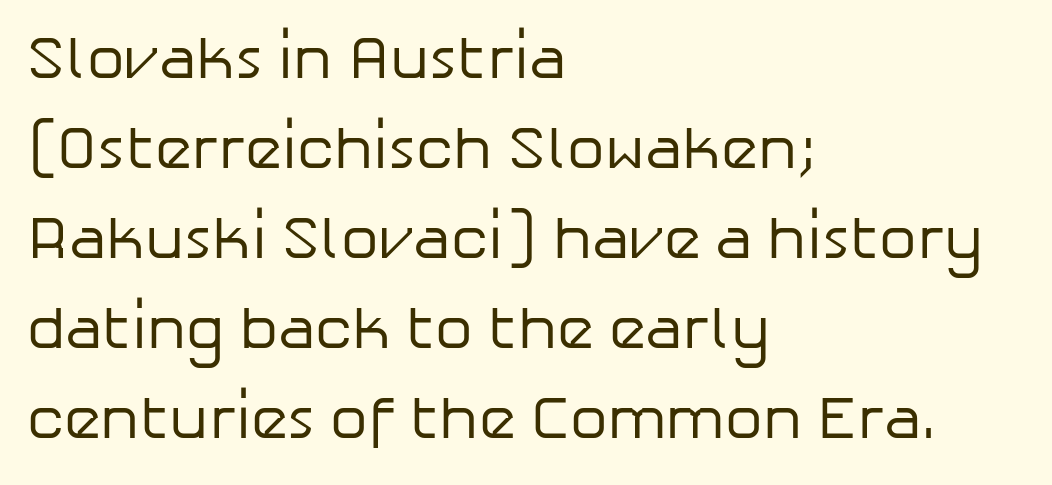
{"serif": "no", "italic": "no", "bold": "no", "weight": "regular", "width": "normal", "stroke_contrast": "low", "x_height": "medium", "monospaced": "no", "underline": "no", "align": "left", "line_spacing": "normal", "line_spacing_ratio": 1.5, "letter_spacing": "normal", "letter_spacing_em": 0.0, "glyph_px": 60}
